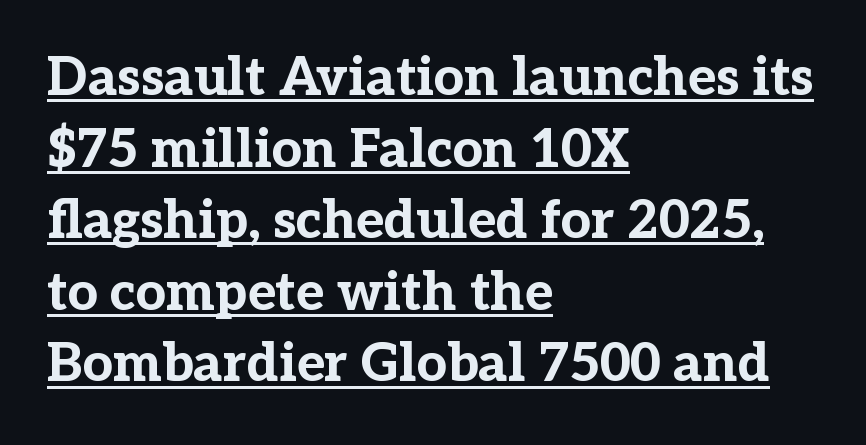
Q: Is the text bold? A: Yes.
Q: Is the text italic (slanted)? A: No, it is upright.
Q: Is the typeface a serif or a sans-serif typeface? A: Serif.
Q: Is the text underlined? A: Yes.
Q: How is the paragraph aligned? A: Left-aligned.
Q: Is the spacing between letters normal or unusually wide? A: Normal.
Q: Is the spacing between lines tight, normal or loose? A: Normal.
Q: Width (condensed, normal, or wide)? A: Normal.
Q: Stroke contrast? A: Low.
Q: x-height? A: Medium.
Q: Monospaced? A: No.
